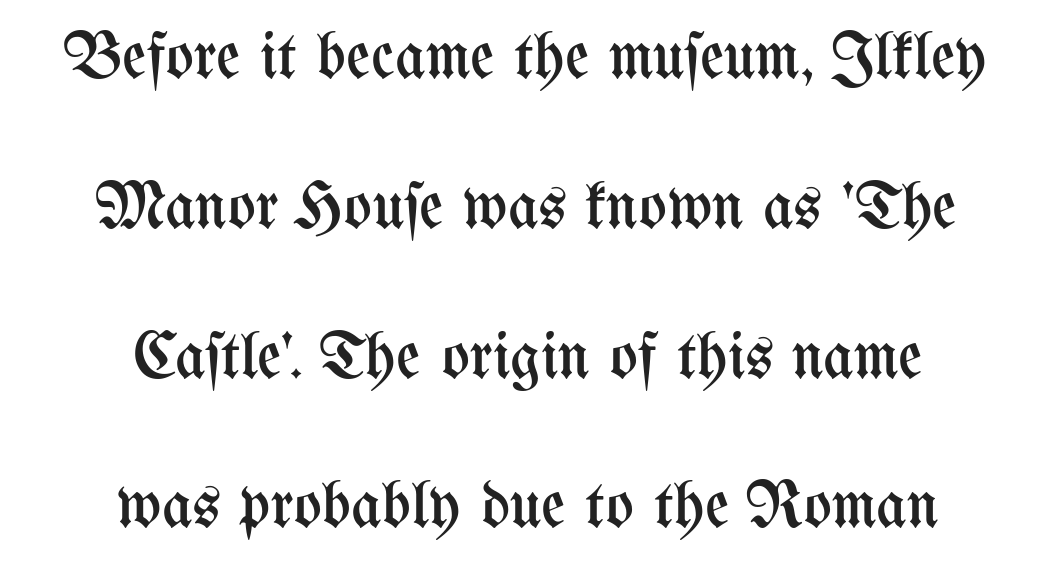
Q: Is the text bold? A: No.
Q: Is the text italic (slanted)? A: No, it is upright.
Q: Is the text underlined? A: No.
Q: How is the paragraph aligned? A: Centered.
Q: Is the spacing between letters normal or unusually wide? A: Normal.
Q: Is the spacing between lines tight, normal or loose? A: Loose.
Q: Width (condensed, normal, or wide)? A: Condensed.
Q: Stroke contrast? A: Medium.
Q: x-height? A: Medium.
Q: Monospaced? A: No.
